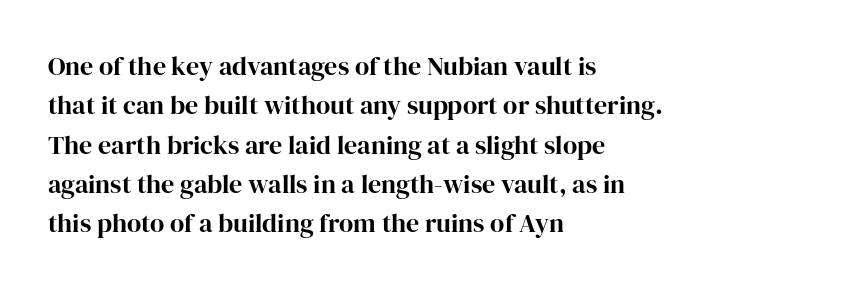
The image shows 26 px bold type, upright; set left-aligned, normal line spacing (1.51x), normal letter spacing, not underlined.
